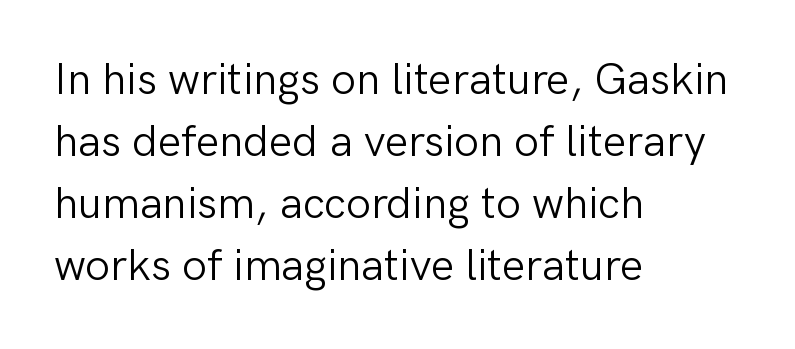
Q: Is the text bold? A: No.
Q: Is the text italic (slanted)? A: No, it is upright.
Q: Is the typeface a serif or a sans-serif typeface? A: Sans-serif.
Q: Is the text underlined? A: No.
Q: How is the paragraph aligned? A: Left-aligned.
Q: Is the spacing between letters normal or unusually wide? A: Normal.
Q: Is the spacing between lines tight, normal or loose? A: Normal.
Q: Width (condensed, normal, or wide)? A: Normal.
Q: Stroke contrast? A: Low.
Q: x-height? A: Medium.
Q: Monospaced? A: No.
